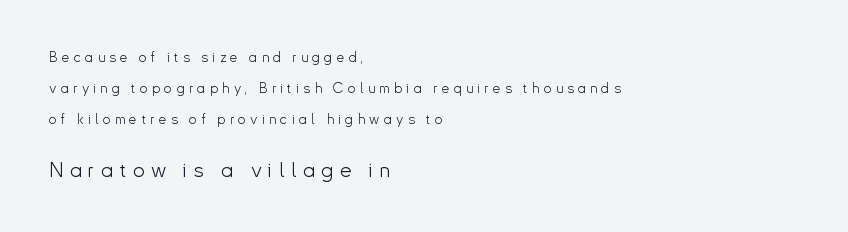
You can tell it's not italic because the verticals are truly vertical. Loosely led — the rows are spread out. Where is the straight margin? On the left. The area under the type is left untouched. The designer gave the closing block more size than the opening block.
